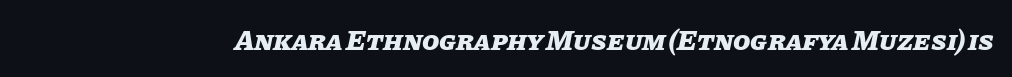
Q: Is the text bold? A: Yes.
Q: Is the text italic (slanted)? A: Yes, it leans right by about 11 degrees.
Q: Is the text underlined? A: No.
Q: Is the spacing between letters normal or unusually wide? A: Normal.
Q: Width (condensed, normal, or wide)? A: Normal.
Q: Stroke contrast? A: Low.
Q: x-height? A: Large.
Q: Monospaced? A: No.
